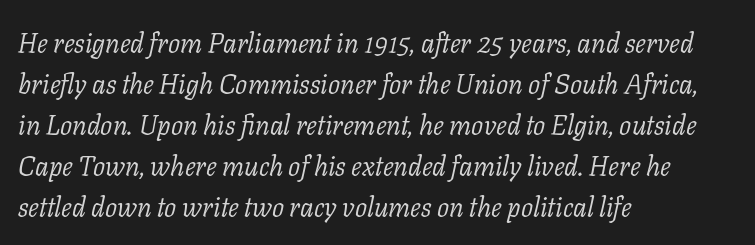
A light-to-regular cut is what we see here. Observe the lean: these are italic letterforms. Successive baselines arrive at the customary interval. Does extra space separate the letters? No, they use regular spacing. The ragged edge is on the right, which tells us the setting is flush left.
